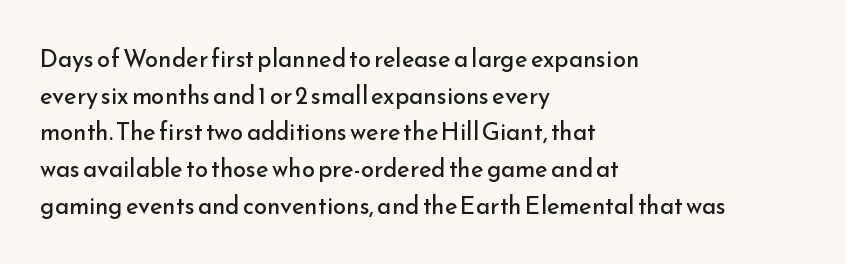
The image shows 24 px text type, upright; set left-aligned, normal line spacing (1.53x), normal letter spacing, not underlined.
